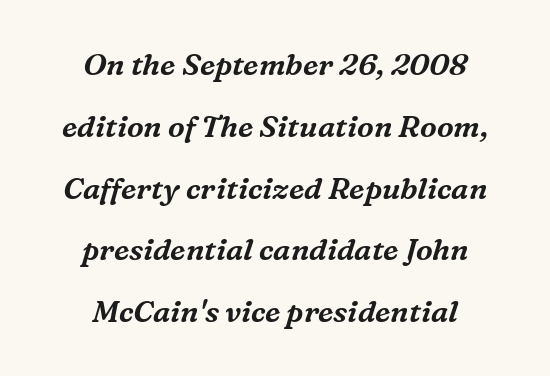
These lines are centered, leaving both edges ragged. There's an unmistakable incline to the writing here. The rendering uses natural spacing where letterforms have individual widths. Reading down the column, the eye jumps a long way to each next line. Standard letterfit; no display-style spreading of the glyphs.
